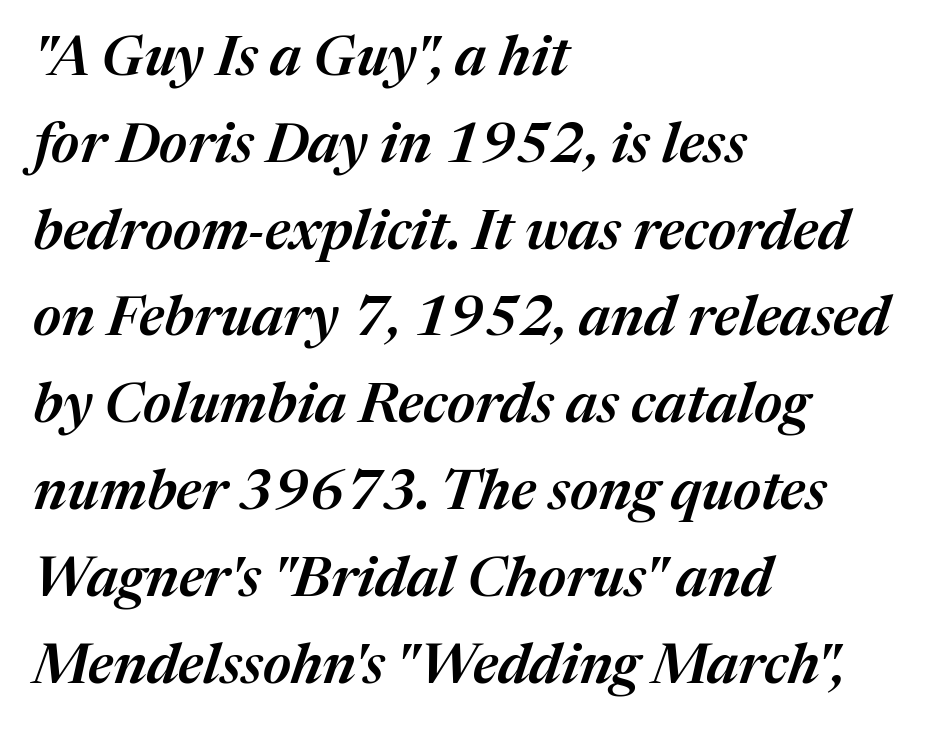
The image shows 56 px semibold type, italic (leaning right); set left-aligned, normal line spacing (1.55x), normal letter spacing, not underlined; medium stroke contrast and a medium x-height.
